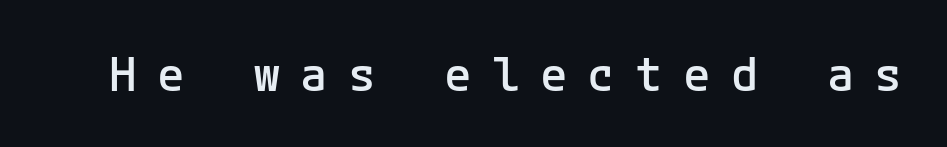
Q: Is the text bold? A: Semi-bold.
Q: Is the text italic (slanted)? A: No, it is upright.
Q: Is the typeface a serif or a sans-serif typeface? A: Sans-serif.
Q: Is the text underlined? A: No.
Q: Is the spacing between letters normal or unusually wide? A: Unusually wide.
Q: Width (condensed, normal, or wide)? A: Normal.
Q: Stroke contrast? A: Low.
Q: x-height? A: Medium.
